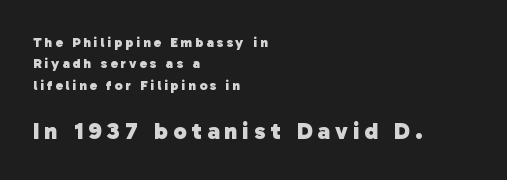
In this sample the second text group is rendered at the bigger scale. The rendering uses a moderate line-height, typical for paragraphs. Someone cranked the tracking dial way up on this one. The paragraph has a hard left edge and a soft right edge. The font is running at its bold setting. Glance below the letters and you will spot only blank space.
